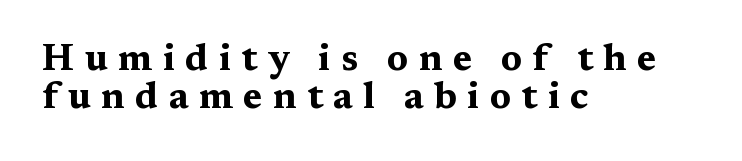
{"serif": "yes", "italic": "no", "bold": "yes", "weight": "bold", "width": "wide", "stroke_contrast": "medium", "x_height": "medium", "monospaced": "no", "underline": "no", "align": "left", "line_spacing": "tight", "line_spacing_ratio": 1.04, "letter_spacing": "wide", "letter_spacing_em": 0.28, "glyph_px": 37}
